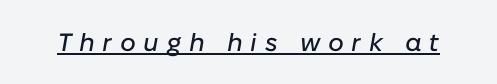
Q: Is the text italic (slanted)? A: Yes, it leans right by about 10 degrees.
Q: Is the text underlined? A: Yes.
Q: Is the spacing between letters normal or unusually wide? A: Unusually wide.
